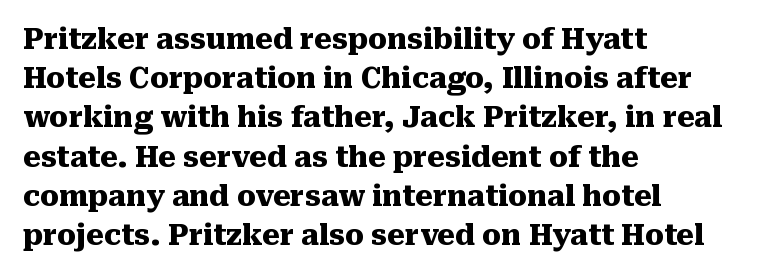
{"serif": "yes", "italic": "no", "bold": "yes", "weight": "heavy", "width": "normal", "stroke_contrast": "medium", "x_height": "medium", "monospaced": "no", "underline": "no", "align": "left", "line_spacing": "normal", "line_spacing_ratio": 1.4, "letter_spacing": "normal", "letter_spacing_em": 0.0, "glyph_px": 28}
